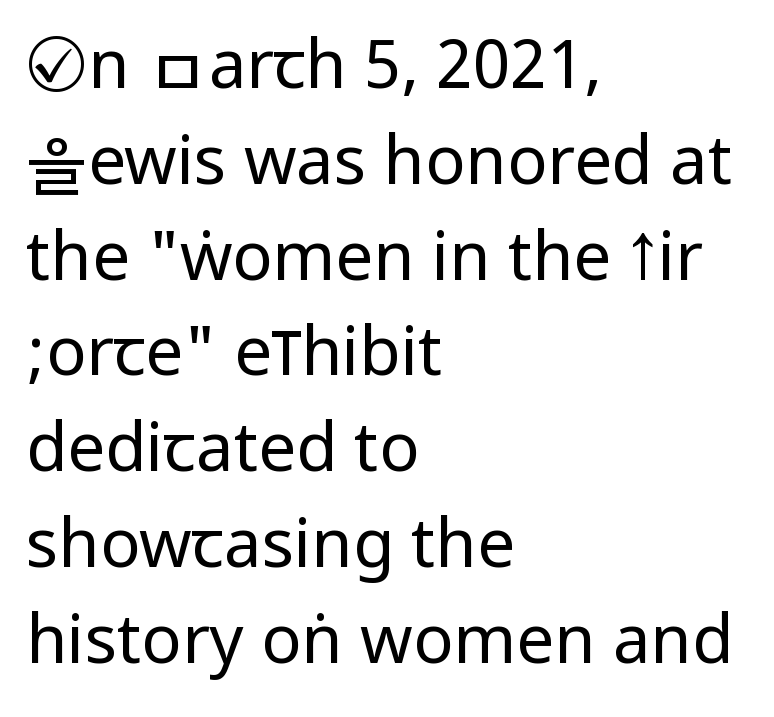
The image shows 67 px regular-weight, condensed sans-serif type, upright; set left-aligned, normal line spacing (1.43x), normal letter spacing, not underlined; low stroke contrast.
